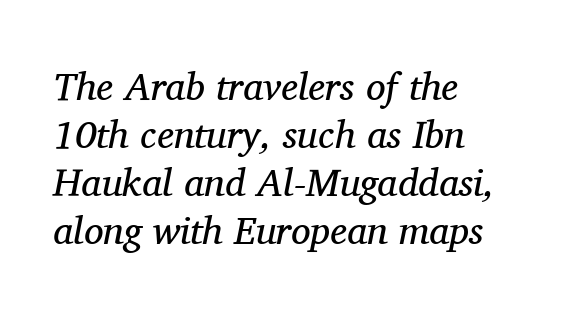
Q: Is the text bold? A: No.
Q: Is the text italic (slanted)? A: Yes, it leans right by about 11 degrees.
Q: Is the typeface a serif or a sans-serif typeface? A: Serif.
Q: Is the text underlined? A: No.
Q: How is the paragraph aligned? A: Left-aligned.
Q: Is the spacing between letters normal or unusually wide? A: Normal.
Q: Width (condensed, normal, or wide)? A: Normal.
Q: Stroke contrast? A: Medium.
Q: x-height? A: Medium.
Q: Monospaced? A: No.
